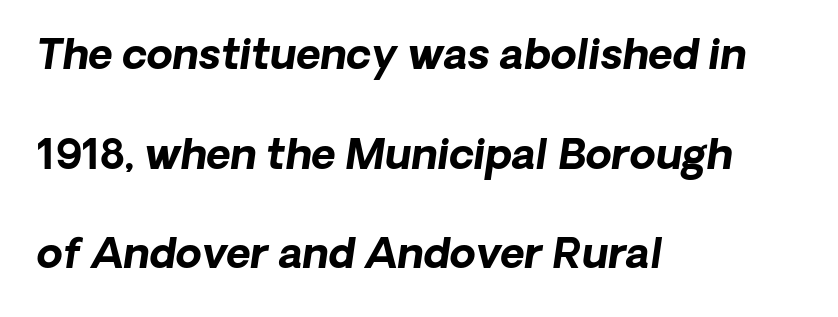
{"serif": "no", "bold": "yes", "weight": "bold", "width": "normal", "stroke_contrast": "low", "x_height": "medium", "monospaced": "no", "underline": "no", "align": "left", "line_spacing": "loose", "line_spacing_ratio": 2.37, "letter_spacing": "normal", "letter_spacing_em": 0.0, "glyph_px": 42}
